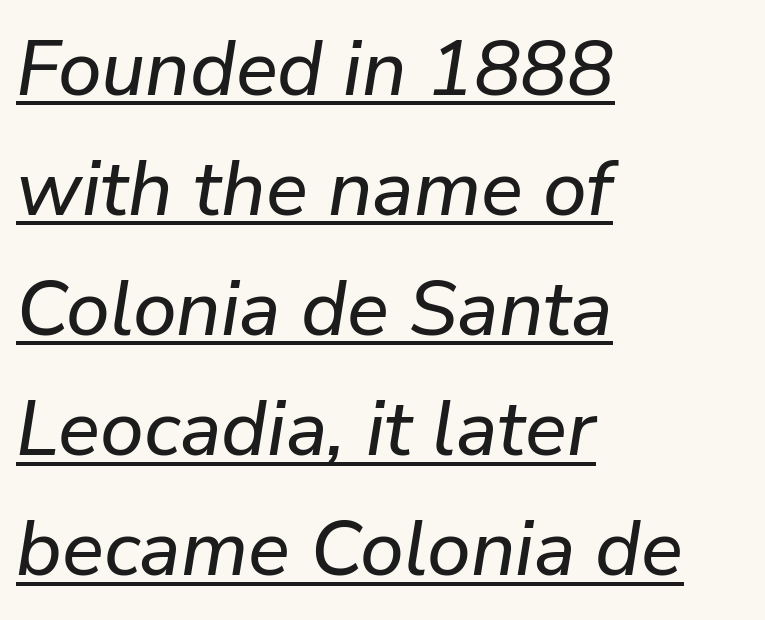
Q: Is the text italic (slanted)? A: Yes, it leans right by about 9 degrees.
Q: Is the text underlined? A: Yes.
Q: How is the paragraph aligned? A: Left-aligned.
Q: Is the spacing between letters normal or unusually wide? A: Normal.
Q: Is the spacing between lines tight, normal or loose? A: Normal.
Q: Width (condensed, normal, or wide)? A: Normal.
Q: Stroke contrast? A: Low.
Q: x-height? A: Medium.
Q: Monospaced? A: No.
